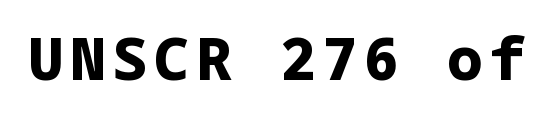
Plain, unruled lines of type. Stroke terminals: plain, sans-serif. Ordinary non-slanted type is in use. You'd pick this weight for a headline — it's a proper bold.
